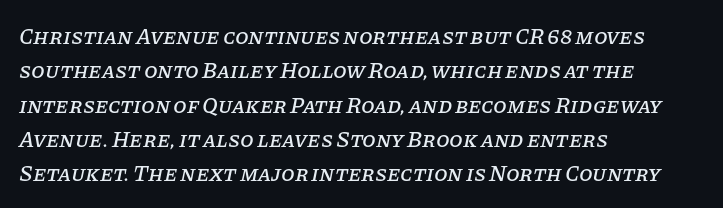
The image shows 22 px text type, italic (leaning right); set left-aligned, normal line spacing (1.56x), normal letter spacing, not underlined.
